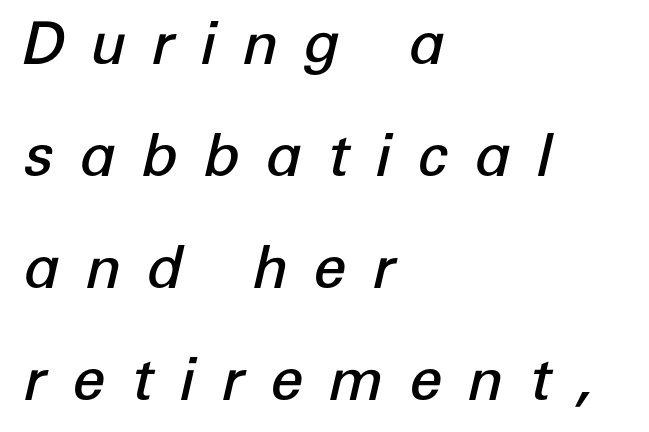
Caption: semibold face, moderately heavy strokes. The passage shown is typed in a proportional face where columns would drift. If you drew a ruler down the left edge, every line would touch it. Glance below the letters and you will spot only blank space. This block would shrink considerably if given ordinary leading; it's expanded now.
